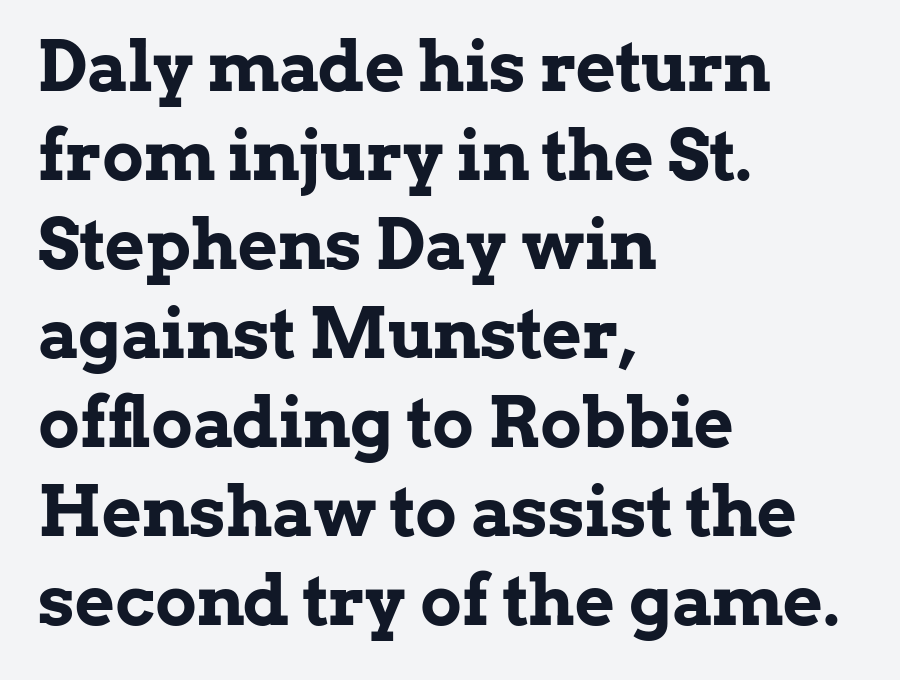
{"serif": "yes", "italic": "no", "bold": "yes", "weight": "bold", "width": "normal", "stroke_contrast": "low", "x_height": "medium", "monospaced": "no", "underline": "no", "align": "left", "line_spacing": "normal", "line_spacing_ratio": 1.29, "letter_spacing": "normal", "letter_spacing_em": 0.0, "glyph_px": 69}
